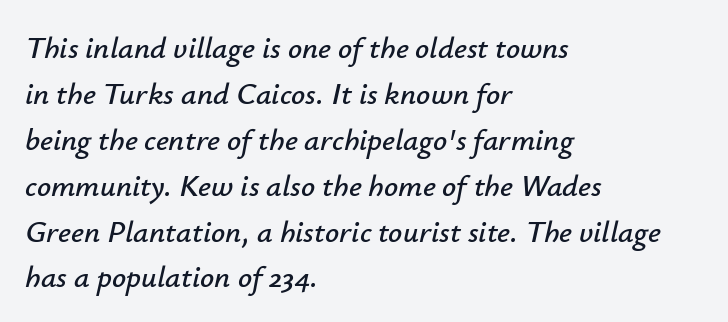
Q: Is the text italic (slanted)? A: Yes, it leans right by about 12 degrees.
Q: Is the text underlined? A: No.
Q: How is the paragraph aligned? A: Left-aligned.
Q: Is the spacing between letters normal or unusually wide? A: Normal.
Q: Is the spacing between lines tight, normal or loose? A: Normal.
Q: Width (condensed, normal, or wide)? A: Normal.
Q: Stroke contrast? A: Low.
Q: x-height? A: Small.
Q: Monospaced? A: No.
